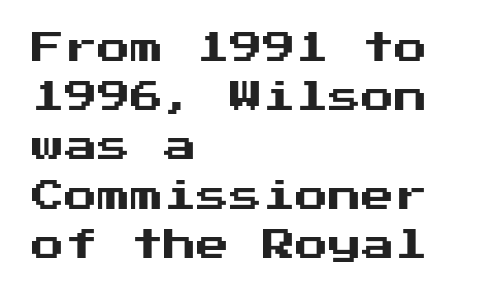
{"serif": "no", "italic": "no", "width": "normal", "stroke_contrast": "medium", "x_height": "medium", "underline": "no", "align": "left", "line_spacing": "normal", "line_spacing_ratio": 1.49, "letter_spacing": "normal", "letter_spacing_em": 0.0, "glyph_px": 33}
